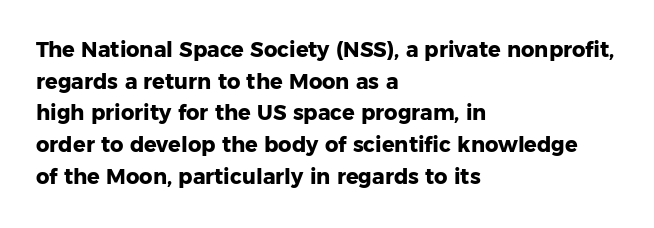
Q: Is the text bold? A: Yes.
Q: Is the text italic (slanted)? A: No, it is upright.
Q: Is the text underlined? A: No.
Q: How is the paragraph aligned? A: Left-aligned.
Q: Is the spacing between letters normal or unusually wide? A: Normal.
Q: Is the spacing between lines tight, normal or loose? A: Normal.
